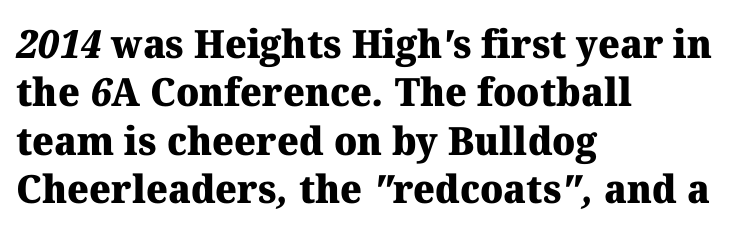
The image shows 39 px heavy serif type; set left-aligned, line spacing 1.24x, normal letter spacing, not underlined; medium stroke contrast and a medium x-height.
